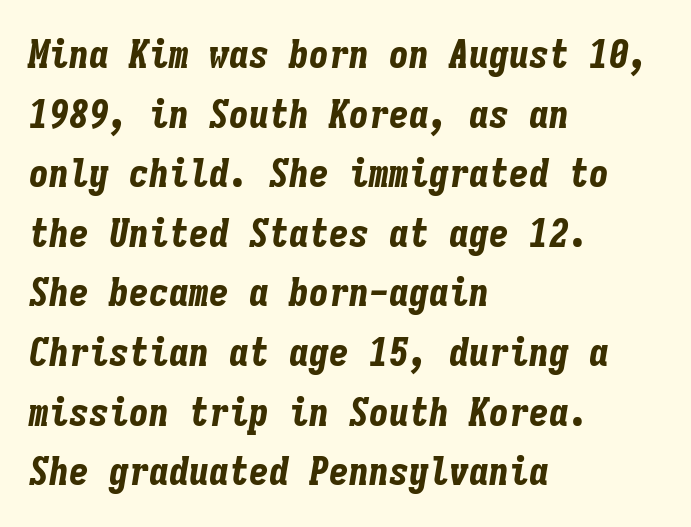
{"italic": "yes", "lean": "right", "slant_degrees": 9, "bold": "yes", "weight": "bold", "width": "condensed", "stroke_contrast": "low", "x_height": "medium", "monospaced": "yes", "underline": "no", "align": "left", "line_spacing": "normal", "line_spacing_ratio": 1.49, "letter_spacing": "normal", "letter_spacing_em": 0.0, "glyph_px": 40}
